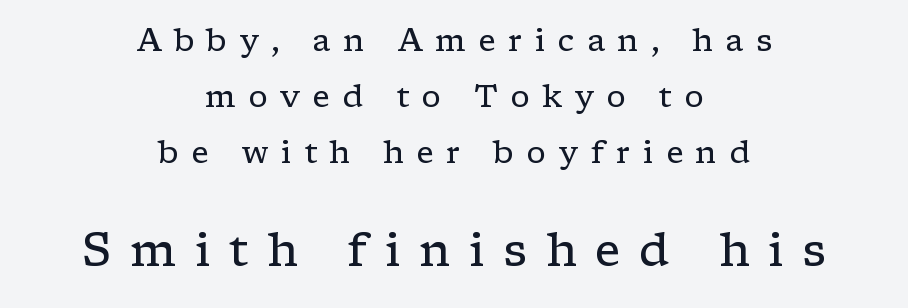
{"serif": "yes", "italic": "no", "bold": "no", "weight": "regular", "width": "wide", "stroke_contrast": "low", "x_height": "medium", "monospaced": "no", "underline": "no", "align": "center", "line_spacing_ratio": 1.8, "letter_spacing": "wide", "letter_spacing_em": 0.4, "larger_block": "second", "size_ratio": 1.48, "glyph_px": 46}
